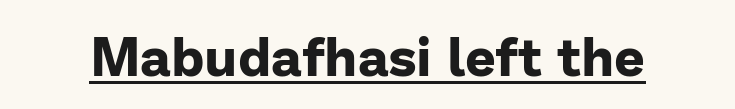
{"serif": "no", "italic": "no", "bold": "yes", "weight": "bold", "width": "normal", "stroke_contrast": "low", "x_height": "medium", "monospaced": "no", "underline": "yes", "letter_spacing": "normal", "letter_spacing_em": 0.0, "glyph_px": 54}
